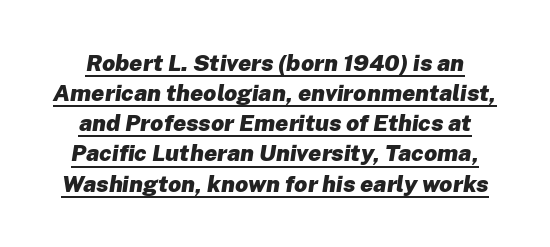
The image shows 23 px bold type, italic (leaning right); set normal line spacing (1.31x), normal letter spacing, underlined.
